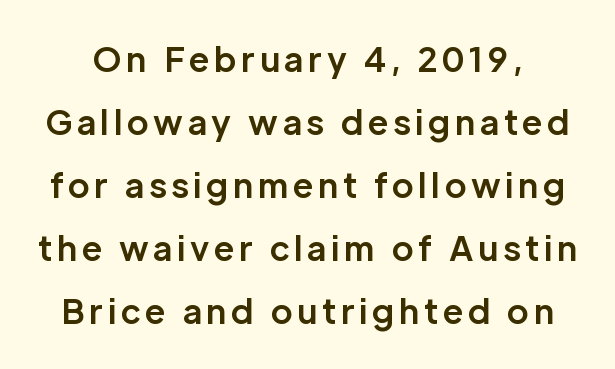
The image shows 33 px bold sans-serif type, upright; set loose line spacing (1.91x), not underlined; low stroke contrast and a medium x-height.
